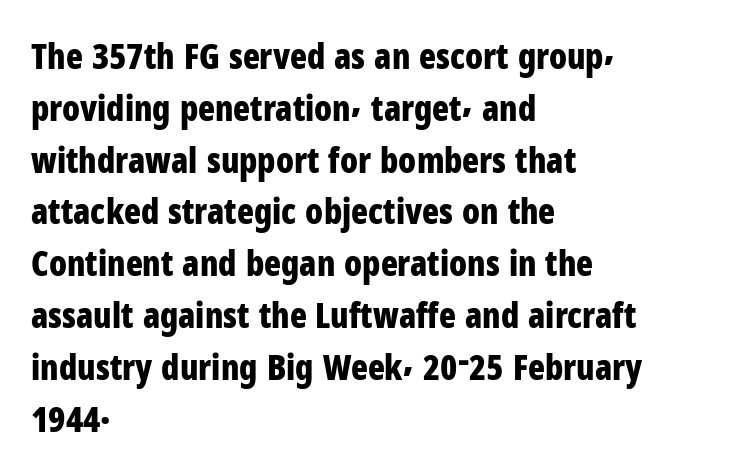
The image shows 35 px bold, condensed sans-serif type, upright; set left-aligned, normal line spacing (1.48x), normal letter spacing, not underlined; low stroke contrast and a medium x-height.
